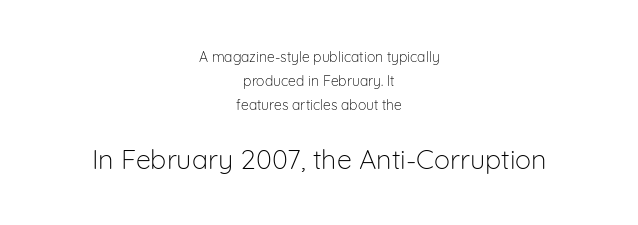
{"italic": "no", "bold": "no", "underline": "no", "align": "center", "line_spacing_ratio": 1.73, "letter_spacing": "normal", "letter_spacing_em": 0.0, "larger_block": "second", "size_ratio": 1.93, "glyph_px": 27}
